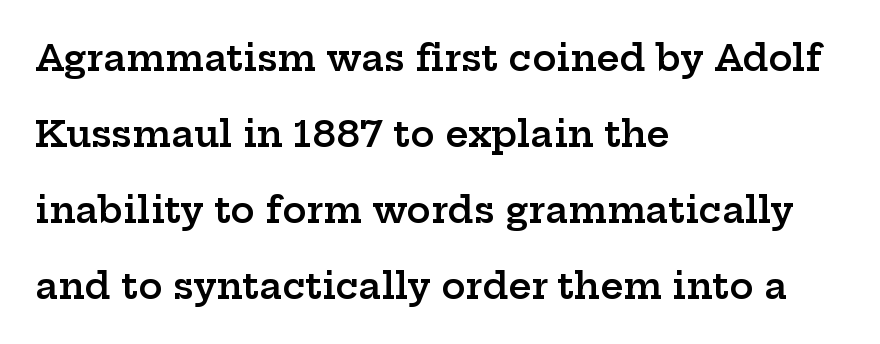
{"serif": "yes", "italic": "no", "bold": "semi", "weight": "semibold", "width": "wide", "stroke_contrast": "low", "x_height": "medium", "monospaced": "no", "underline": "no", "align": "left", "line_spacing": "loose", "line_spacing_ratio": 2.11, "letter_spacing": "normal", "letter_spacing_em": 0.0, "glyph_px": 36}
